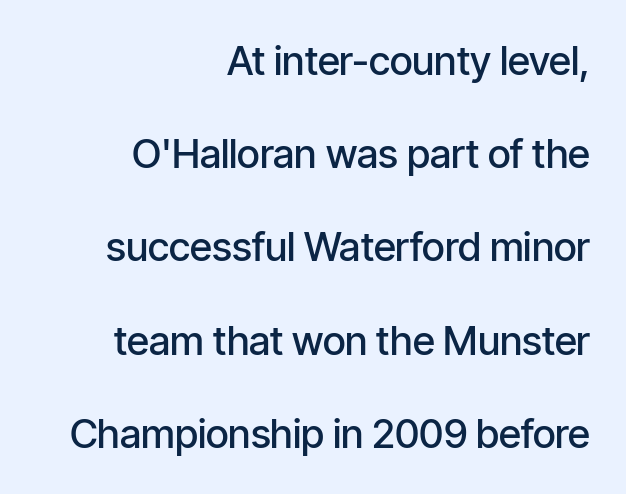
Q: Is the text bold? A: Semi-bold.
Q: Is the text italic (slanted)? A: No, it is upright.
Q: Is the typeface a serif or a sans-serif typeface? A: Sans-serif.
Q: Is the text underlined? A: No.
Q: How is the paragraph aligned? A: Right-aligned.
Q: Is the spacing between letters normal or unusually wide? A: Normal.
Q: Is the spacing between lines tight, normal or loose? A: Loose.
Q: Width (condensed, normal, or wide)? A: Condensed.
Q: Stroke contrast? A: Low.
Q: x-height? A: Medium.
Q: Monospaced? A: No.
